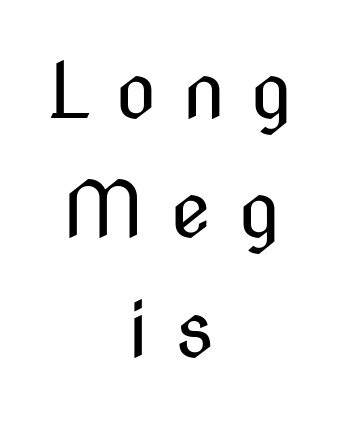
A light-to-regular cut is what we see here. Baseline-to-baseline distance is the conventional proportion of letter height. A typesetter would label this face a sans. Do the letters lean? They stand straight.
